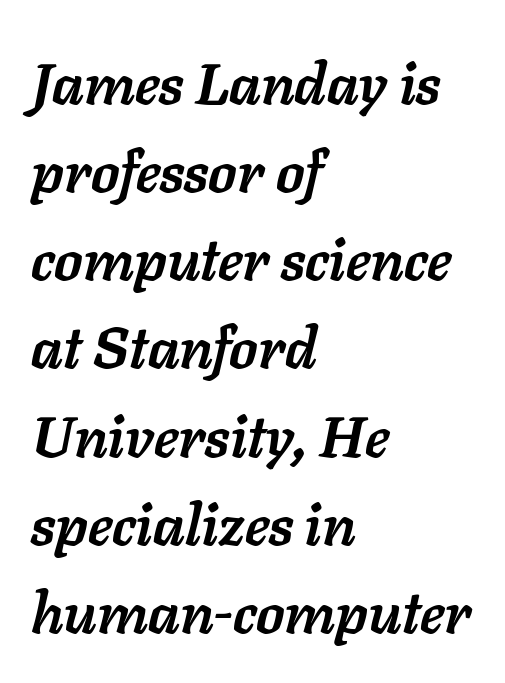
{"italic": "yes", "lean": "right", "slant_degrees": 11, "bold": "yes", "weight": "semibold", "width": "normal", "stroke_contrast": "low", "x_height": "medium", "monospaced": "no", "underline": "no", "align": "left", "line_spacing": "normal", "line_spacing_ratio": 1.52, "letter_spacing": "normal", "letter_spacing_em": 0.0, "glyph_px": 58}
